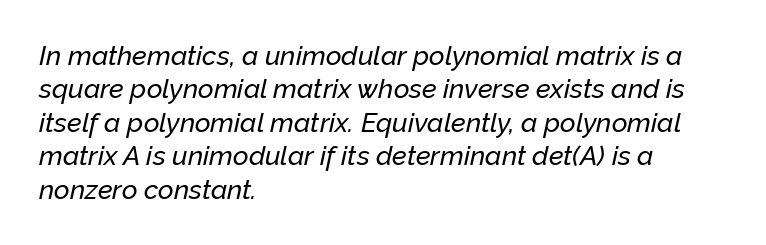
Does the copy run flush right? No — it runs flush left. Each row of text sits above clean, open space. A typesetter would call this zero additional tracking. Slanted lettering throughout.
